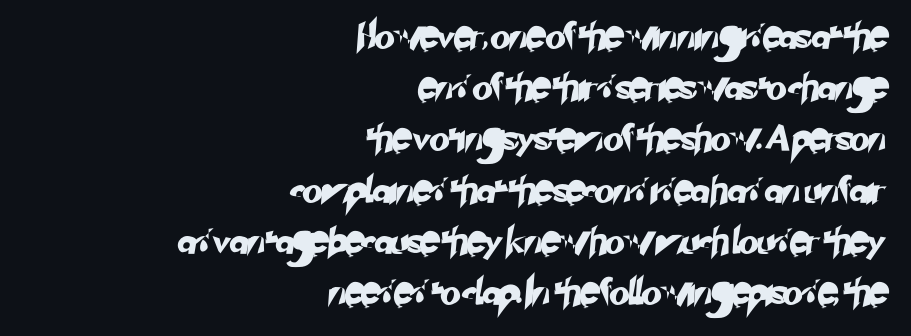
{"underline": "no", "align": "right", "line_spacing": "loose", "line_spacing_ratio": 1.97, "letter_spacing": "normal", "letter_spacing_em": 0.0, "glyph_px": 26}
